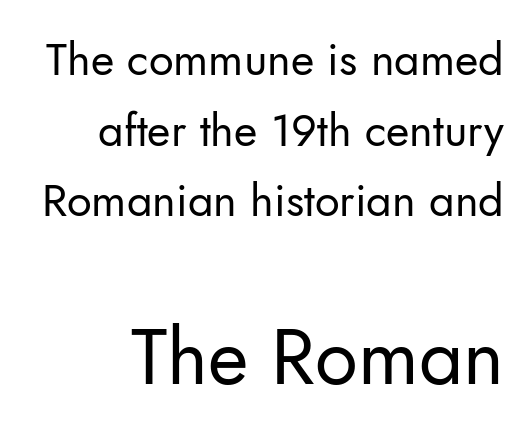
{"serif": "no", "italic": "no", "bold": "no", "weight": "regular", "width": "normal", "stroke_contrast": "low", "x_height": "small", "monospaced": "no", "underline": "no", "align": "right", "line_spacing": "normal", "line_spacing_ratio": 1.57, "letter_spacing": "normal", "letter_spacing_em": 0.0, "larger_block": "second", "size_ratio": 1.73, "glyph_px": 78}
